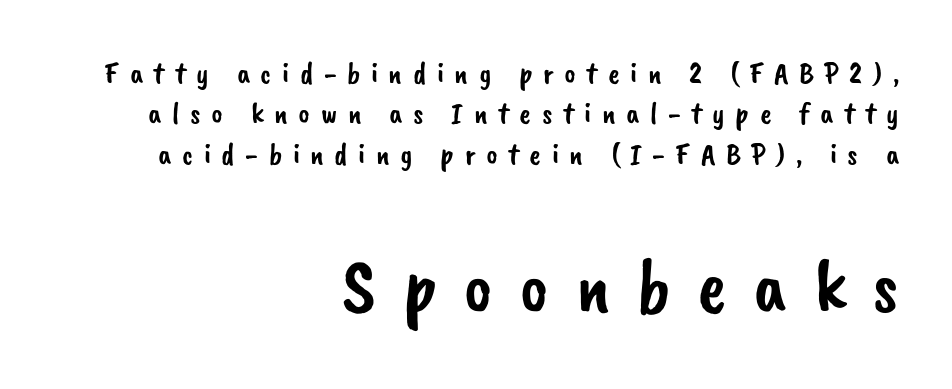
This sample keeps an unexceptional amount of space between lines. Unmarked baselines from the first word to the last. Serifs: no, the terminals of the letterforms are clean. The rag falls on the left side of this text block. Display-style spreading of the glyphs; the letterfit is very open. The following chunk of copy outweighs the initial chunk in type size.
